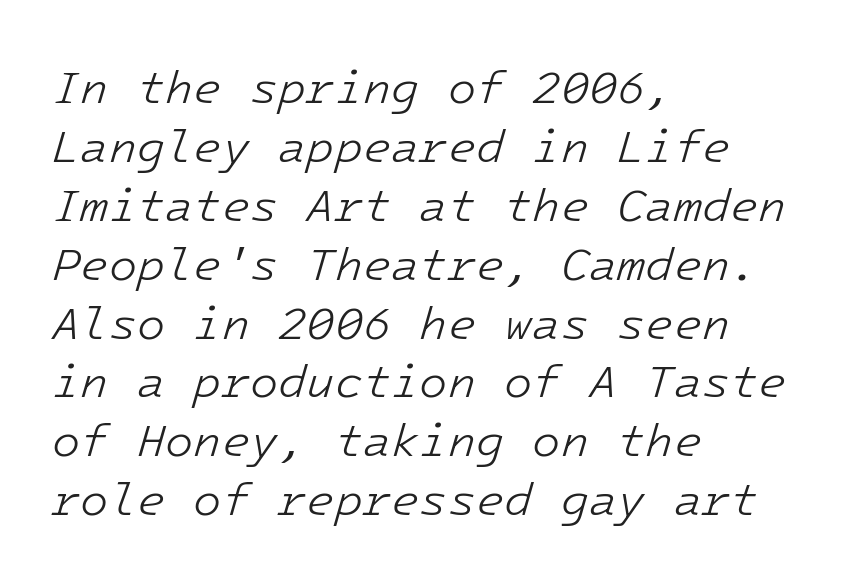
Q: Is the text bold? A: No.
Q: Is the text italic (slanted)? A: Yes, it leans right by about 16 degrees.
Q: Is the text underlined? A: No.
Q: How is the paragraph aligned? A: Left-aligned.
Q: Is the spacing between letters normal or unusually wide? A: Normal.
Q: Is the spacing between lines tight, normal or loose? A: Normal.
Q: Width (condensed, normal, or wide)? A: Normal.
Q: Stroke contrast? A: Low.
Q: x-height? A: Medium.
Q: Monospaced? A: Yes.
